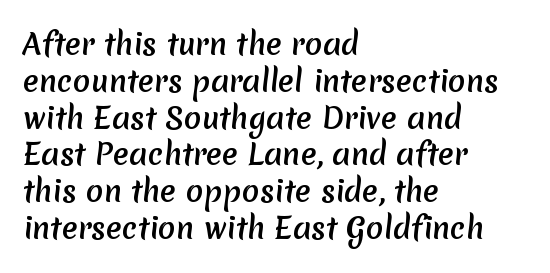
The image shows 29 px sans-serif type; set left-aligned, normal line spacing (1.27x), normal letter spacing, not underlined; medium stroke contrast and a medium x-height.
